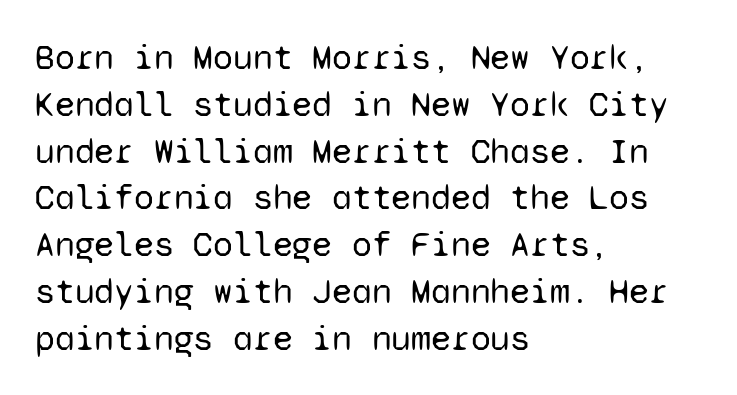
Rule under the text: the space is simply empty. Unlike a traditional serif, this face leaves its strokes unadorned. Unlike italic type, these characters show no tilt at all. Each line starts at the same left margin while the right side varies. Does the leading feel generous? No, just average.
